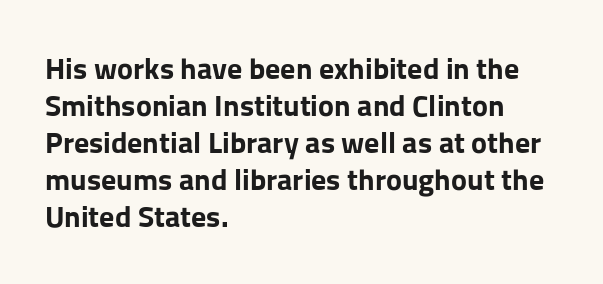
{"serif": "no", "italic": "no", "bold": "yes", "weight": "bold", "width": "normal", "stroke_contrast": "low", "x_height": "medium", "monospaced": "no", "underline": "no", "align": "left", "line_spacing_ratio": 1.23, "letter_spacing": "normal", "letter_spacing_em": 0.0, "glyph_px": 30}
